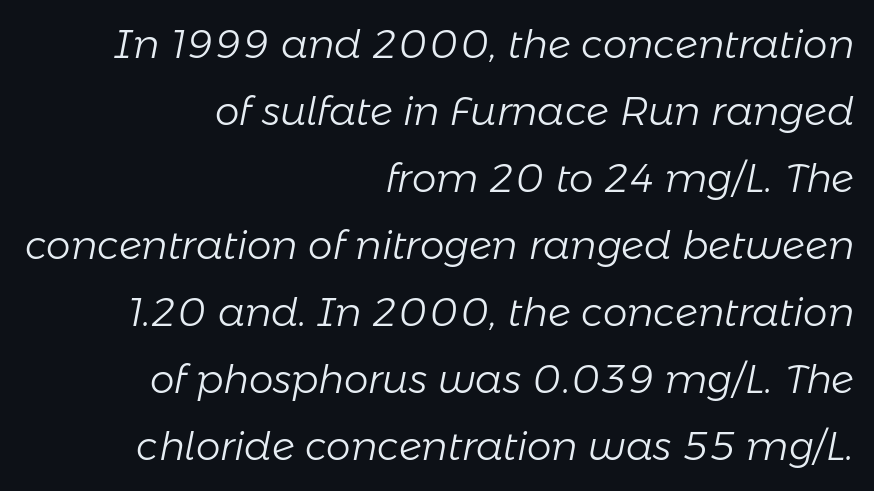
Is the letter spacing exaggerated? No — it looks like the ordinary default. Reading down the block, your eye finds every line finishing at a fixed right position. Stem width sits at or under what a default text font uses. Compared with ordinary roman type, these characters are visibly tilted.
